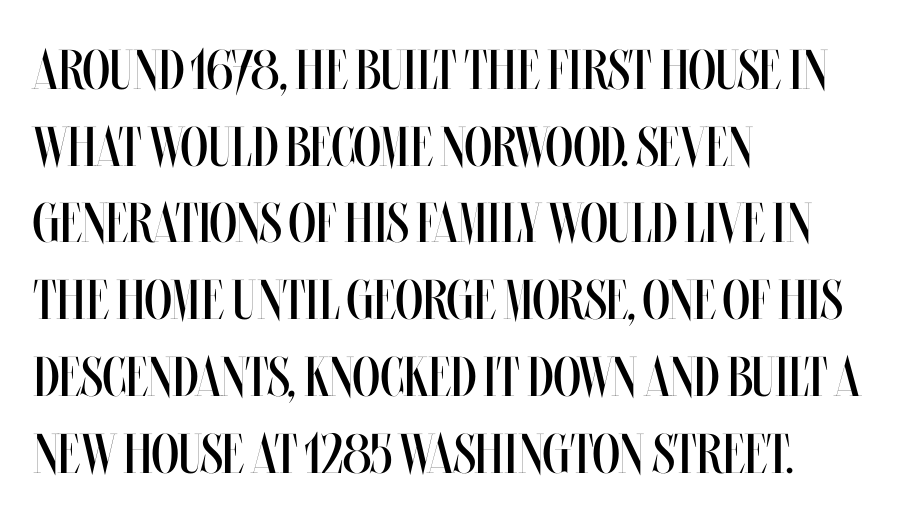
Q: Is the text bold? A: No.
Q: Is the text italic (slanted)? A: No, it is upright.
Q: Is the text underlined? A: No.
Q: How is the paragraph aligned? A: Left-aligned.
Q: Is the spacing between letters normal or unusually wide? A: Normal.
Q: Is the spacing between lines tight, normal or loose? A: Normal.
Q: Width (condensed, normal, or wide)? A: Condensed.
Q: Stroke contrast? A: Medium.
Q: x-height? A: Large.
Q: Monospaced? A: No.
